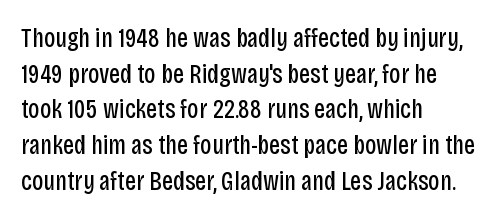
The image shows 27 px text type, upright; set left-aligned, normal line spacing (1.32x), normal letter spacing, not underlined.
